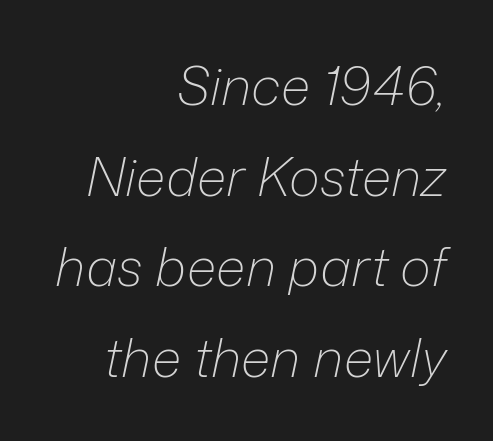
The image shows 53 px light type, italic (leaning right); set right-aligned, line spacing 1.71x, normal letter spacing, not underlined; low stroke contrast and a medium x-height.
